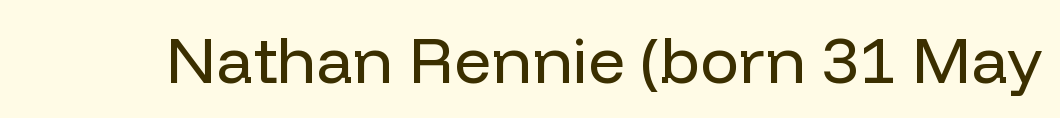
{"serif": "no", "italic": "no", "bold": "no", "weight": "regular", "width": "normal", "stroke_contrast": "low", "x_height": "medium", "monospaced": "no", "underline": "no", "letter_spacing": "normal", "letter_spacing_em": 0.0, "glyph_px": 65}
